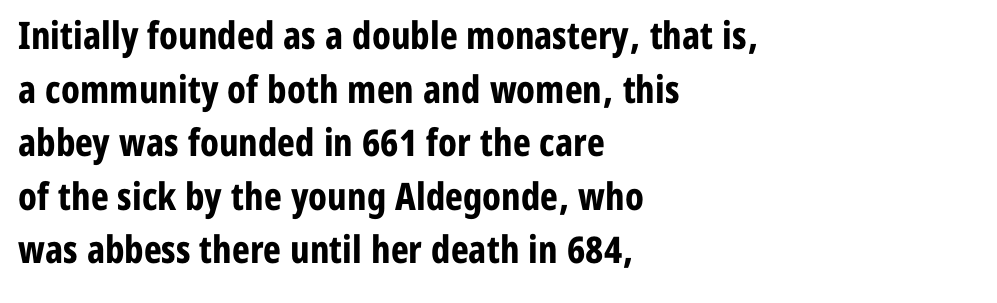
Q: Is the text bold? A: Yes.
Q: Is the text italic (slanted)? A: No, it is upright.
Q: Is the typeface a serif or a sans-serif typeface? A: Sans-serif.
Q: Is the text underlined? A: No.
Q: How is the paragraph aligned? A: Left-aligned.
Q: Is the spacing between letters normal or unusually wide? A: Normal.
Q: Is the spacing between lines tight, normal or loose? A: Normal.
Q: Width (condensed, normal, or wide)? A: Condensed.
Q: Stroke contrast? A: Low.
Q: x-height? A: Medium.
Q: Monospaced? A: No.
